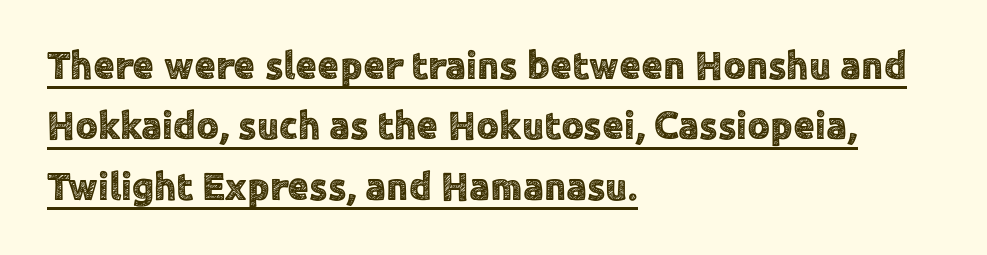
The image shows 39 px sans-serif type, upright; set left-aligned, normal line spacing (1.55x), normal letter spacing, underlined; a medium x-height.
